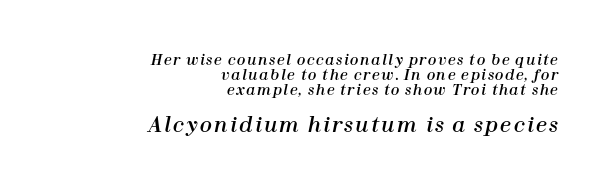
Q: Is the text italic (slanted)? A: Yes, it leans right by about 12 degrees.
Q: Is the text underlined? A: No.
Q: How is the paragraph aligned? A: Right-aligned.
Q: Is the spacing between lines tight, normal or loose? A: Tight.
Q: Which block of text is set in a larger size, the first (top) or the second (bottom)? A: The second (bottom) one.
